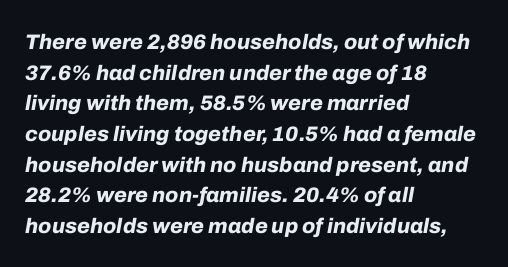
Slant detected: the letters are inclined. Quick note: interline space is typical. The passage is arranged the way most books set body copy — flush left. The baseline area is clear. Caption: bold face, heavy strokes.
